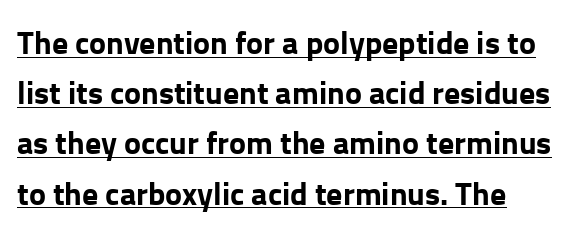
Upright lettering throughout. Left-aligned paragraph, ragged on the right. What kind of face is this? One without serifs — a sans. This block has exactly the height ordinary leading produces.
